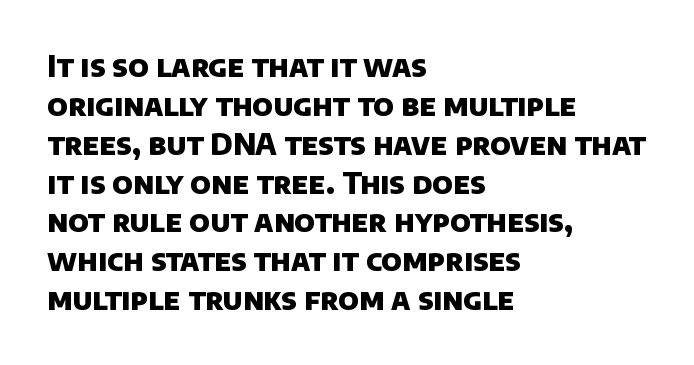
The image shows 29 px heavy sans-serif type; set left-aligned, normal line spacing (1.34x), normal letter spacing, not underlined; low stroke contrast and a large x-height.
